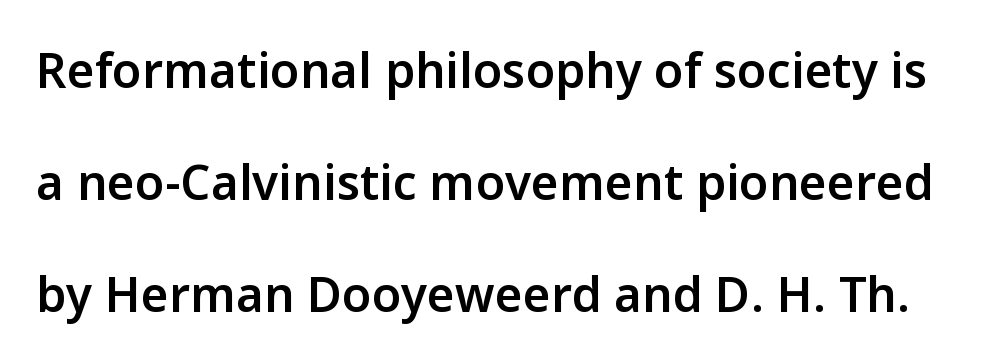
{"serif": "no", "italic": "no", "bold": "semi", "weight": "semibold", "width": "normal", "stroke_contrast": "low", "x_height": "medium", "monospaced": "no", "underline": "no", "line_spacing": "loose", "line_spacing_ratio": 2.33, "letter_spacing": "normal", "letter_spacing_em": 0.0, "glyph_px": 48}
